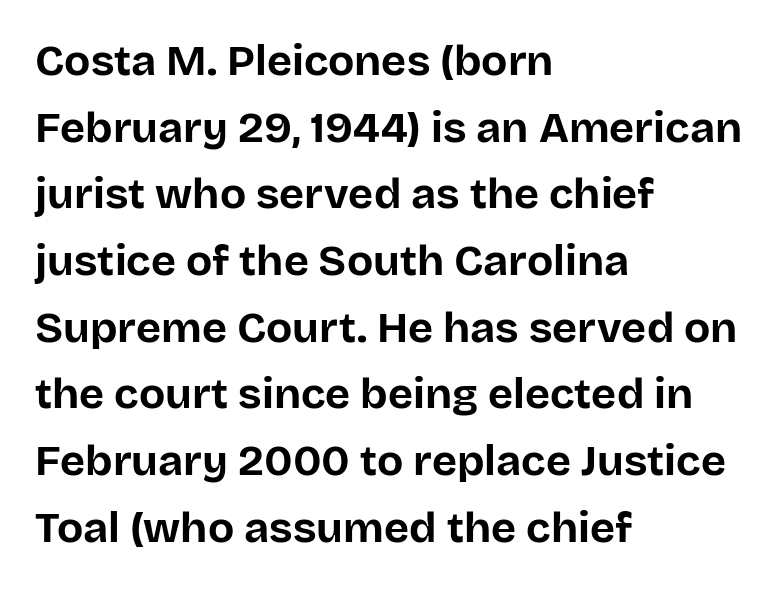
The image shows 43 px bold sans-serif type, upright; set left-aligned, normal line spacing (1.55x), normal letter spacing, not underlined; low stroke contrast and a large x-height.
